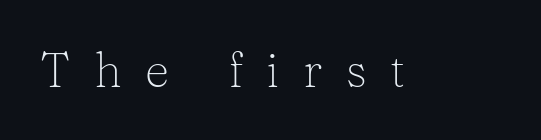
The letters advance in unequal steps, a hallmark of proportional type. Little horizontal feet cap the strokes, marking this as serif type. You can tell it's not italic because the verticals are truly vertical. The passage shown is not bold in any degree. Display-style spreading of the glyphs; the letterfit is very open.
